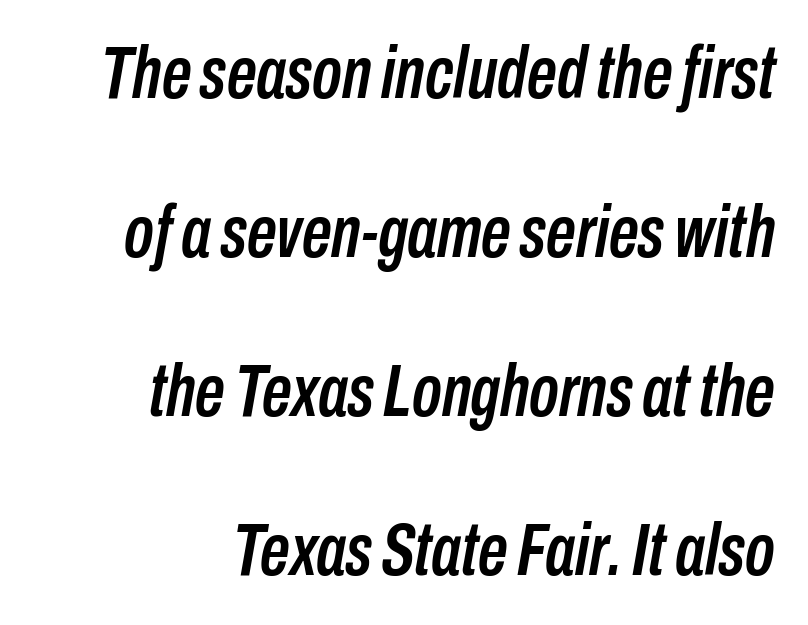
The image shows 74 px condensed type, italic (leaning right); set right-aligned, loose line spacing (2.15x), normal letter spacing, not underlined; low stroke contrast and a medium x-height.
